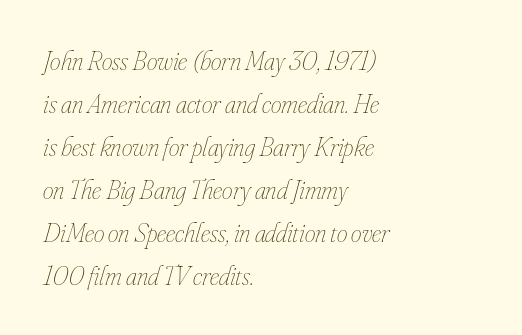
Glance below the letters and you will spot only blank space. Counters stay open thanks to moderate or lighter strokes. Slant detected: the letters are inclined. The passage is arranged the way most books set body copy — flush left.
